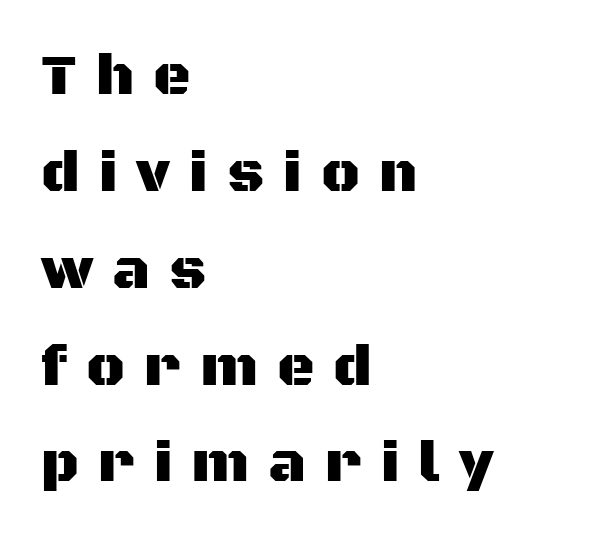
These lines are rendered in a variable-pitch font. The lines sit at an ordinary, default distance from one another. This sample uses a sans-serif face. Alignment: flush left. There is plenty of visible air inserted between adjacent glyphs.
